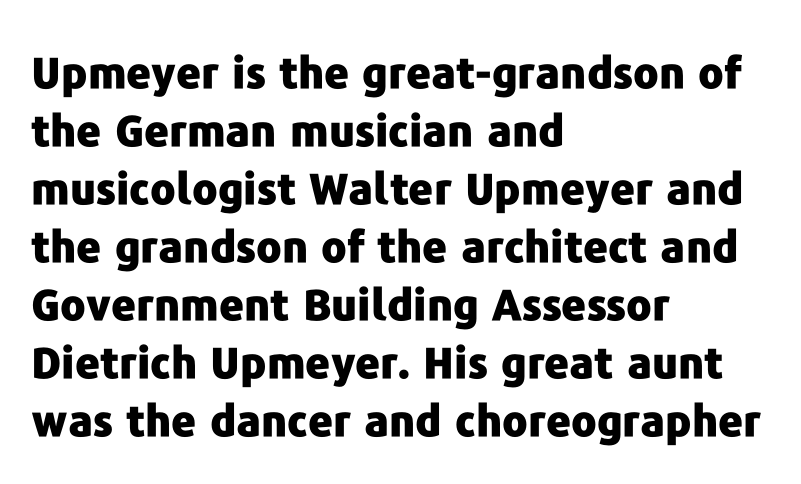
You'd pick this weight for a headline — it's a proper bold. Every stem runs plumb, perpendicular to the baseline. The strip under each line holds only bare page. One-word summary of the alignment: left. Short note: letters normally spaced.
